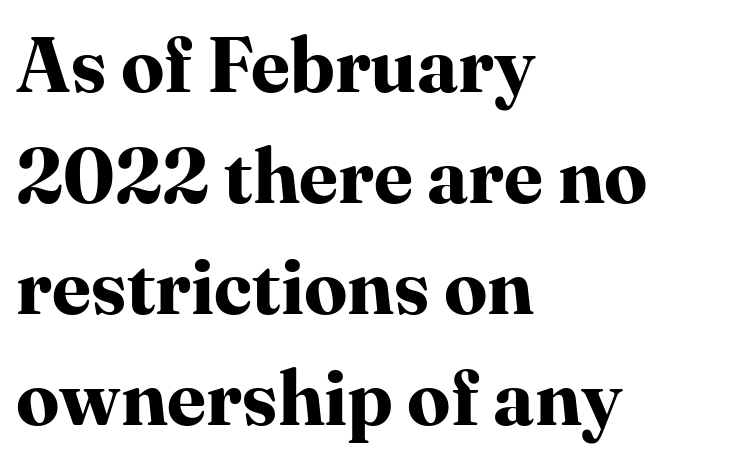
The image shows 77 px bold serif type, upright; set left-aligned, normal line spacing (1.44x), normal letter spacing, not underlined; high stroke contrast and a medium x-height.
